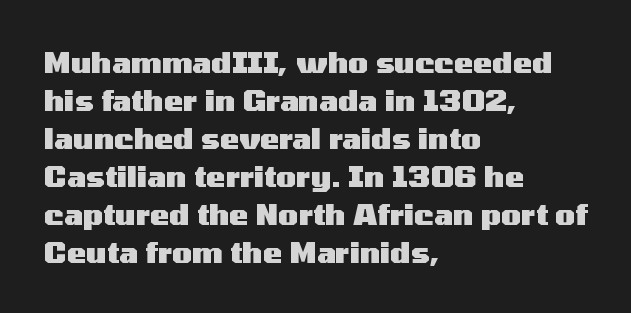
{"serif": "no", "italic": "no", "bold": "yes", "weight": "heavy", "width": "wide", "stroke_contrast": "medium", "x_height": "medium", "monospaced": "no", "underline": "no", "align": "left", "line_spacing": "normal", "line_spacing_ratio": 1.31, "letter_spacing": "normal", "letter_spacing_em": 0.0, "glyph_px": 29}
